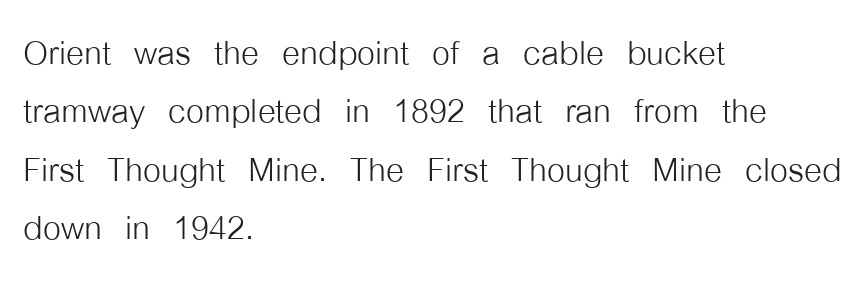
The image shows 46 px light, condensed sans-serif type, upright; set left-aligned, normal line spacing (1.27x), normal letter spacing, not underlined; low stroke contrast and a medium x-height.
